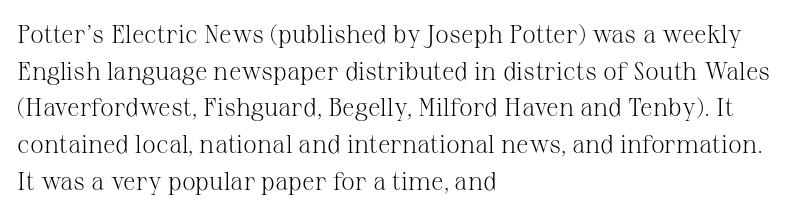
Weight: in the light-to-regular range. In CSS terms this would be text-align: left. The letters stand straight up with perfectly vertical stems. Each new line begins a customary step beneath the previous one. Characters follow at the spacing the type designer built in.
